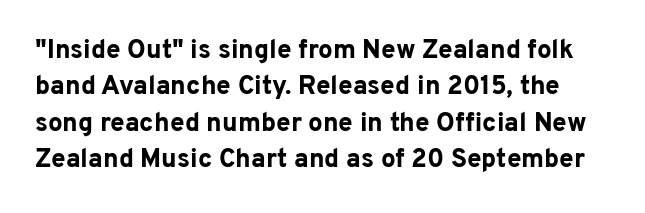
The image shows 26 px bold type, upright; set normal line spacing (1.4x), normal letter spacing, not underlined.
